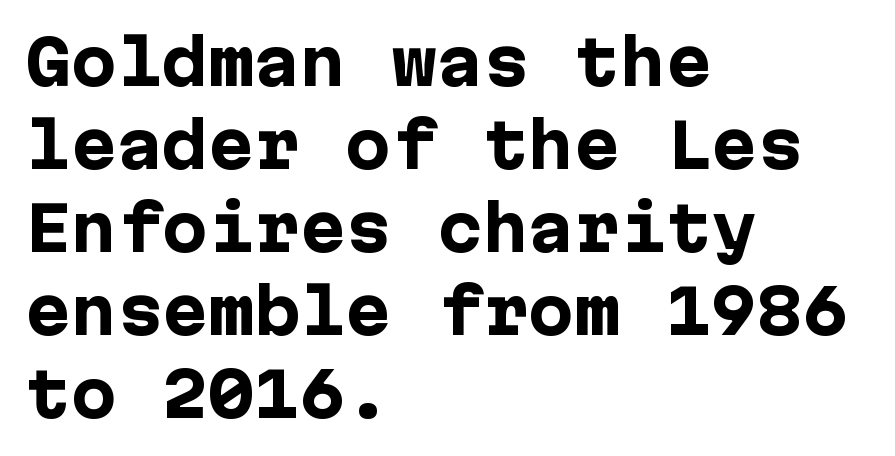
The image shows 61 px heavy sans-serif type, upright; set left-aligned, normal line spacing (1.36x), normal letter spacing, not underlined; low stroke contrast and a medium x-height.
